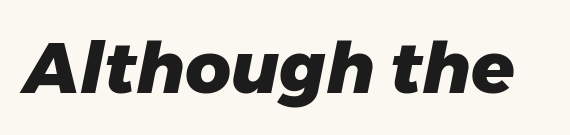
{"italic": "yes", "lean": "right", "slant_degrees": 11, "bold": "yes", "weight": "heavy", "width": "normal", "stroke_contrast": "low", "x_height": "medium", "monospaced": "no", "underline": "no", "letter_spacing": "normal", "letter_spacing_em": 0.0, "glyph_px": 71}
